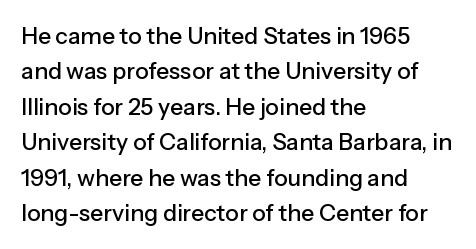
{"italic": "no", "underline": "no", "align": "left", "line_spacing": "normal", "line_spacing_ratio": 1.54, "letter_spacing": "normal", "letter_spacing_em": 0.0, "glyph_px": 23}
